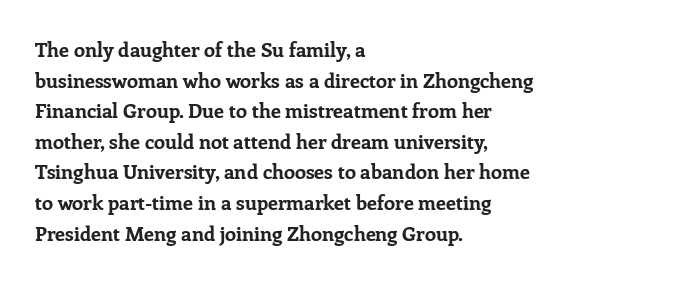
Underlining? Definitely not there. The paragraph has a hard left edge and a soft right edge. A typesetter would mark this as roman, not italic. What weight is shown? A full bold with thick strokes.
